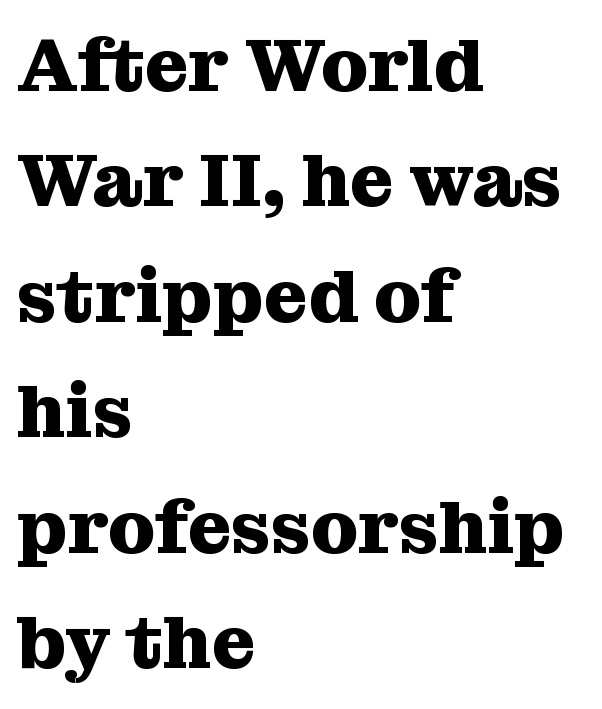
Q: Is the text bold? A: Yes.
Q: Is the text italic (slanted)? A: No, it is upright.
Q: Is the typeface a serif or a sans-serif typeface? A: Serif.
Q: Is the text underlined? A: No.
Q: How is the paragraph aligned? A: Left-aligned.
Q: Is the spacing between letters normal or unusually wide? A: Normal.
Q: Is the spacing between lines tight, normal or loose? A: Normal.
Q: Width (condensed, normal, or wide)? A: Normal.
Q: Stroke contrast? A: Medium.
Q: x-height? A: Medium.
Q: Monospaced? A: No.
